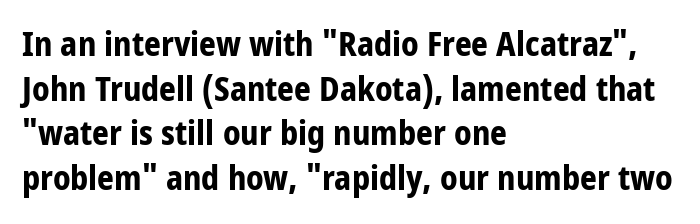
{"serif": "no", "italic": "no", "bold": "yes", "weight": "bold", "width": "condensed", "stroke_contrast": "low", "x_height": "large", "monospaced": "no", "underline": "no", "align": "left", "line_spacing": "normal", "line_spacing_ratio": 1.35, "letter_spacing": "normal", "letter_spacing_em": 0.0, "glyph_px": 33}
